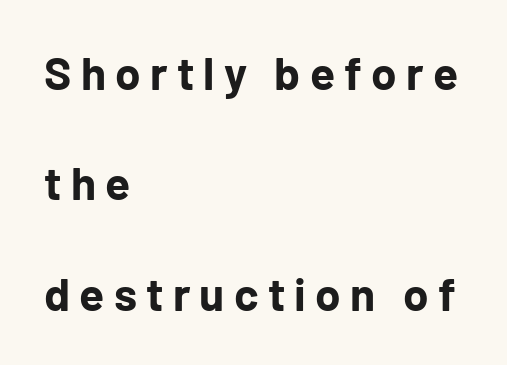
{"serif": "no", "italic": "no", "bold": "yes", "weight": "bold", "width": "normal", "stroke_contrast": "low", "x_height": "medium", "monospaced": "no", "underline": "no", "align": "left", "line_spacing": "loose", "line_spacing_ratio": 2.4, "letter_spacing": "wide", "letter_spacing_em": 0.2, "glyph_px": 46}
